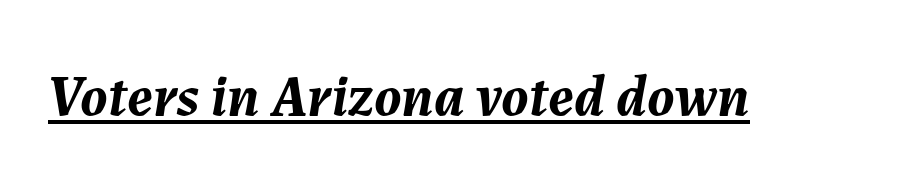
The glyphs have the mass of a bold cut. A typesetter would mark this as italic. Default kerning and tracking; the words read as compact shapes. Here the designer chose a conventional face with non-uniform glyph widths. The specimen includes a rule beneath the text block's lines.
